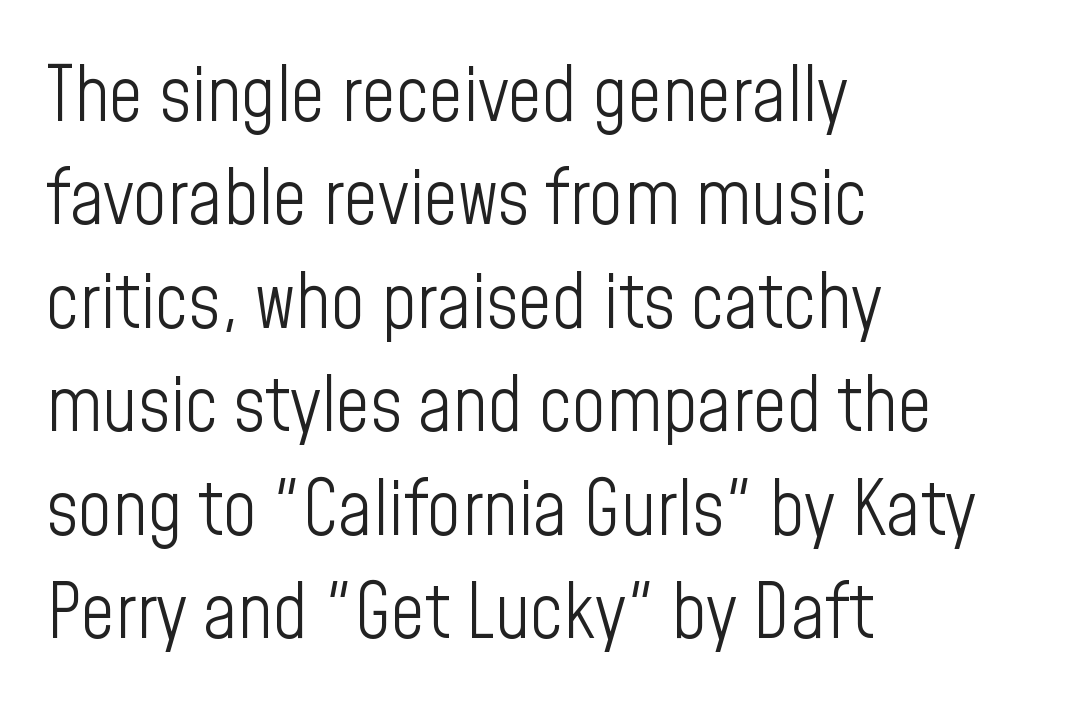
Q: Is the text bold? A: No.
Q: Is the text italic (slanted)? A: No, it is upright.
Q: Is the typeface a serif or a sans-serif typeface? A: Sans-serif.
Q: Is the text underlined? A: No.
Q: How is the paragraph aligned? A: Left-aligned.
Q: Is the spacing between letters normal or unusually wide? A: Normal.
Q: Is the spacing between lines tight, normal or loose? A: Normal.
Q: Width (condensed, normal, or wide)? A: Condensed.
Q: Stroke contrast? A: Low.
Q: x-height? A: Medium.
Q: Monospaced? A: No.
